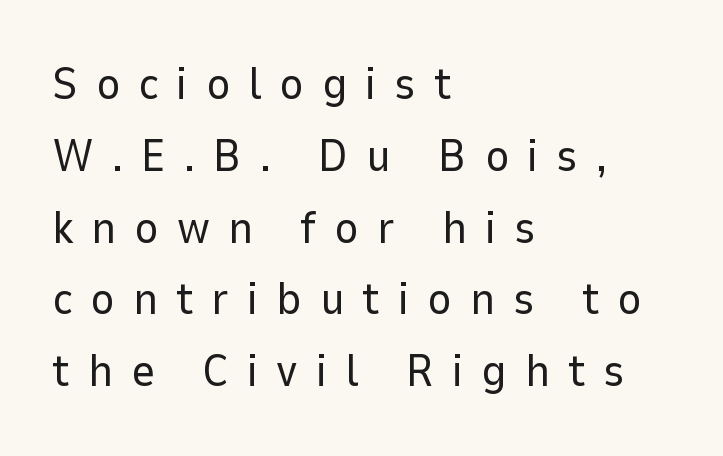
Q: Is the text bold? A: No.
Q: Is the text italic (slanted)? A: No, it is upright.
Q: Is the typeface a serif or a sans-serif typeface? A: Sans-serif.
Q: Is the text underlined? A: No.
Q: How is the paragraph aligned? A: Left-aligned.
Q: Is the spacing between letters normal or unusually wide? A: Unusually wide.
Q: Is the spacing between lines tight, normal or loose? A: Normal.
Q: Width (condensed, normal, or wide)? A: Normal.
Q: Stroke contrast? A: Low.
Q: x-height? A: Medium.
Q: Monospaced? A: No.
